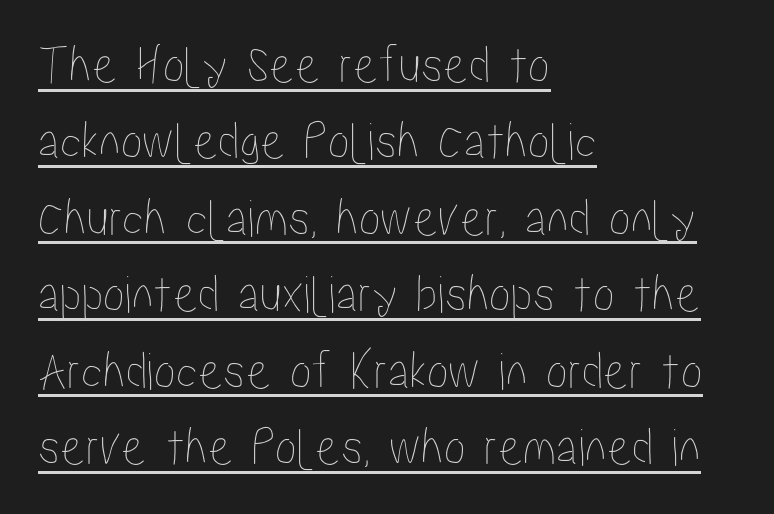
{"italic": "no", "width": "condensed", "stroke_contrast": "low", "x_height": "medium", "monospaced": "no", "underline": "yes", "align": "left", "line_spacing": "normal", "line_spacing_ratio": 1.39, "letter_spacing": "normal", "letter_spacing_em": 0.0, "glyph_px": 55}
